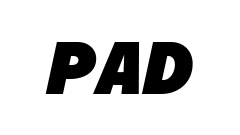
Does extra space separate the letters? No, they use regular spacing. This is sans-serif lettering, the kind often seen on screens and signage. The zone under the glyphs is completely vacant. Look at the stroke-to-counter ratio: heavy, a bold.
